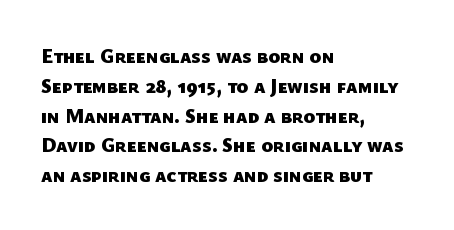
Students, note that the glyphs here touch the page at normal intervals. Strokes here are thick enough to call this a true bold. The passage is arranged the way most books set body copy — flush left. If you measured baseline to baseline, you'd find a middling distance. No word sits above an underline.
